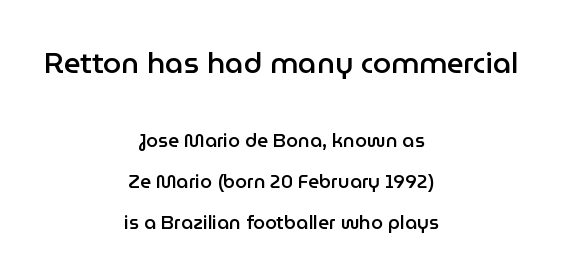
Q: Is the text bold? A: Semi-bold.
Q: Is the text italic (slanted)? A: No, it is upright.
Q: Is the typeface a serif or a sans-serif typeface? A: Sans-serif.
Q: Is the text underlined? A: No.
Q: How is the paragraph aligned? A: Centered.
Q: Is the spacing between letters normal or unusually wide? A: Normal.
Q: Is the spacing between lines tight, normal or loose? A: Loose.
Q: Which block of text is set in a larger size, the first (top) or the second (bottom)? A: The first (top) one.
Q: Width (condensed, normal, or wide)? A: Normal.
Q: Stroke contrast? A: Low.
Q: x-height? A: Medium.
Q: Monospaced? A: No.
